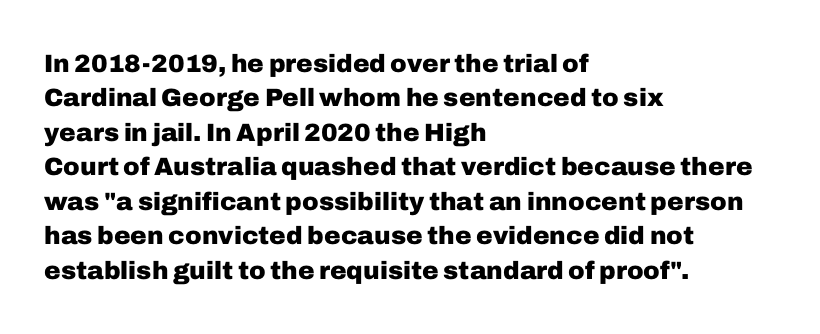
Q: Is the text bold? A: Yes.
Q: Is the text italic (slanted)? A: No, it is upright.
Q: Is the text underlined? A: No.
Q: How is the paragraph aligned? A: Left-aligned.
Q: Is the spacing between letters normal or unusually wide? A: Normal.
Q: Is the spacing between lines tight, normal or loose? A: Normal.
